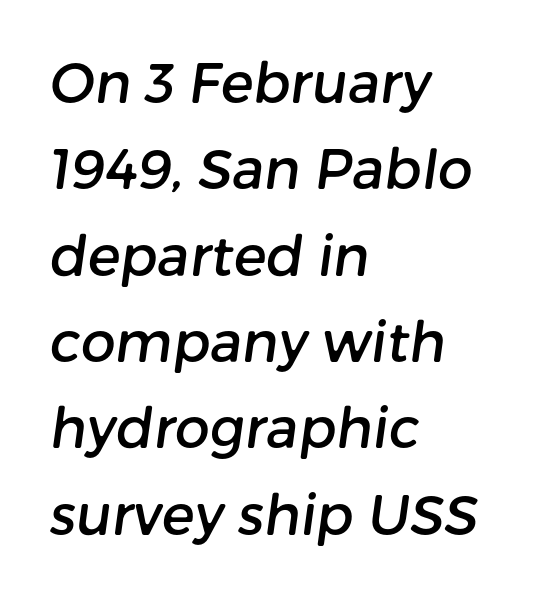
The image shows 55 px sans-serif type; set left-aligned, normal line spacing (1.57x), normal letter spacing, not underlined; low stroke contrast and a medium x-height.
